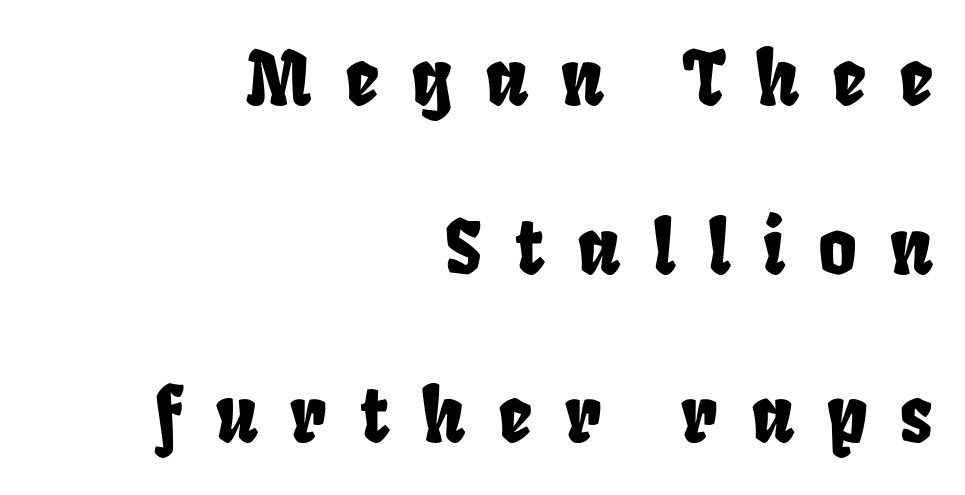
The tracking reads as deliberately expanded to a designer's eye. Any mark beneath the type? The region is blank. Short and long lines alike share a common ending point at right. I'd call this a sans setting — the letters go barefoot. Varying glyph widths throughout — classic text-font behaviour. How would I describe the line gaps? Wide and relaxed.
